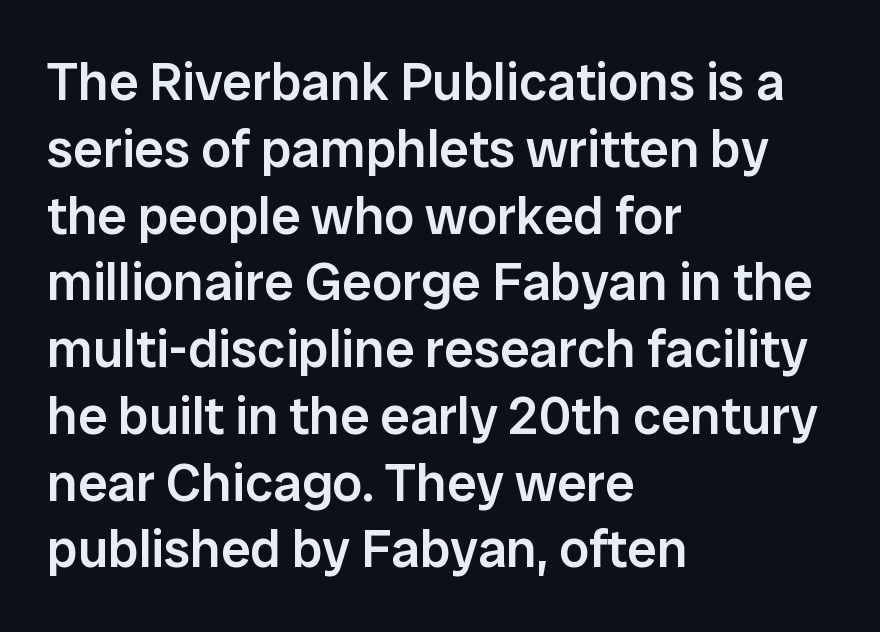
The image shows 53 px semibold sans-serif type, upright; set left-aligned, normal line spacing (1.26x), normal letter spacing, not underlined; low stroke contrast and a medium x-height.
